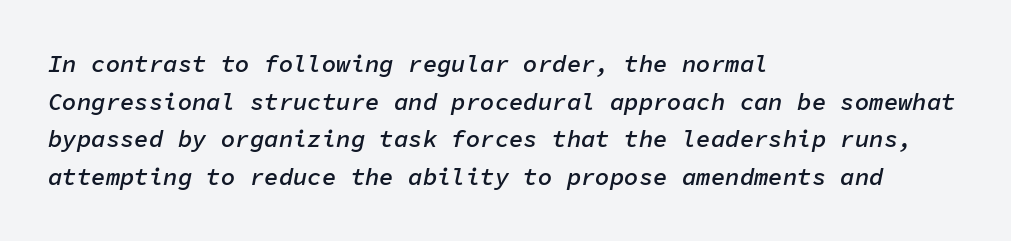
Q: Is the text bold? A: Semi-bold.
Q: Is the text italic (slanted)? A: Yes, it leans right by about 11 degrees.
Q: Is the text underlined? A: No.
Q: How is the paragraph aligned? A: Left-aligned.
Q: Is the spacing between letters normal or unusually wide? A: Normal.
Q: Is the spacing between lines tight, normal or loose? A: Normal.
